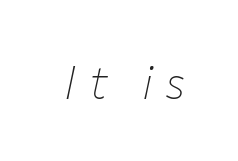
Q: Is the text bold? A: No.
Q: Is the text italic (slanted)? A: Yes, it leans right by about 12 degrees.
Q: Is the text underlined? A: No.
Q: Is the spacing between letters normal or unusually wide? A: Unusually wide.
Q: Width (condensed, normal, or wide)? A: Normal.
Q: Stroke contrast? A: Low.
Q: x-height? A: Medium.
Q: Monospaced? A: No.
